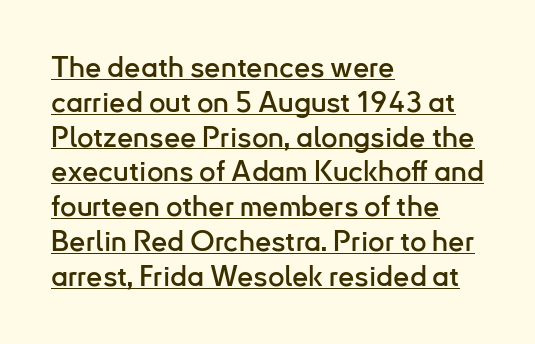
Q: Is the text italic (slanted)? A: No, it is upright.
Q: Is the typeface a serif or a sans-serif typeface? A: Sans-serif.
Q: Is the text underlined? A: Yes.
Q: How is the paragraph aligned? A: Left-aligned.
Q: Is the spacing between letters normal or unusually wide? A: Normal.
Q: Width (condensed, normal, or wide)? A: Normal.
Q: Stroke contrast? A: Low.
Q: x-height? A: Small.
Q: Monospaced? A: No.
